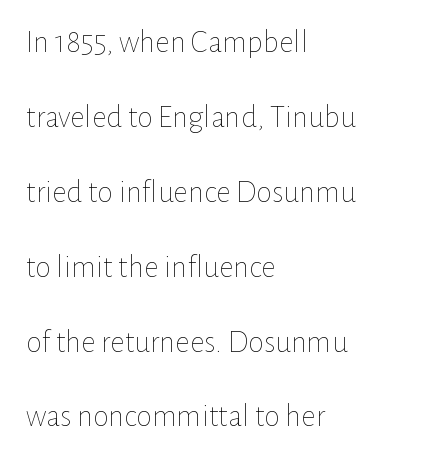
Observe the ordinary spacing: letters are neighbours, not strangers. Do the characters align in a grid? No, the font is proportional. The passage shown is not underscored anywhere. Does the copy run flush right? No — it runs flush left. Leading: increased. The typesetting does not lean heavy: it is not bold.
